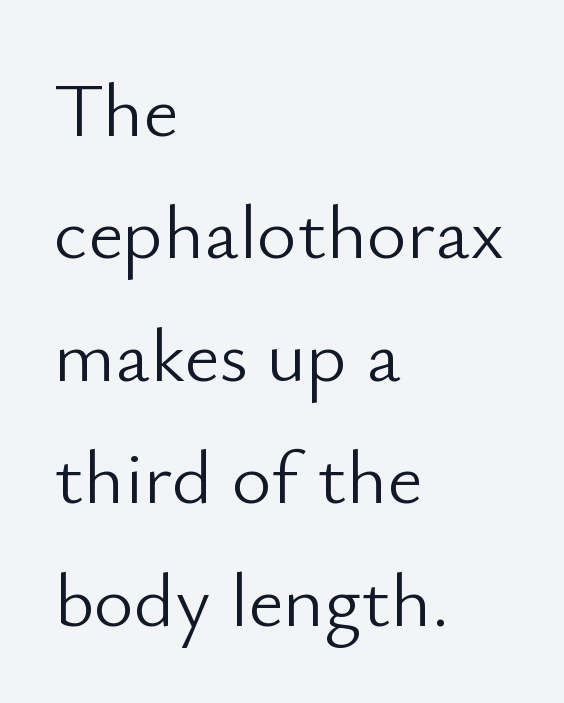
The image shows 77 px light sans-serif type, upright; set left-aligned, normal line spacing (1.59x), normal letter spacing, not underlined; low stroke contrast and a small x-height.
